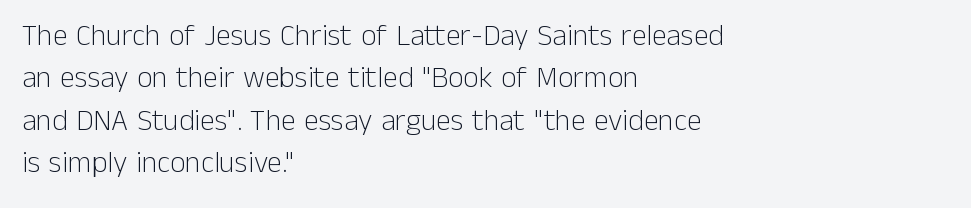
No italicization has been applied; the sample stays upright. Weight: not bold — regular or lighter. Varying glyph widths throughout — classic text-font behaviour. Each word holds together tightly as a unit, with standard inter-letter gaps. A classic flush-left, rag-right setting is used for this passage. The glyphs are unaccompanied by any horizontal stroke below them.
